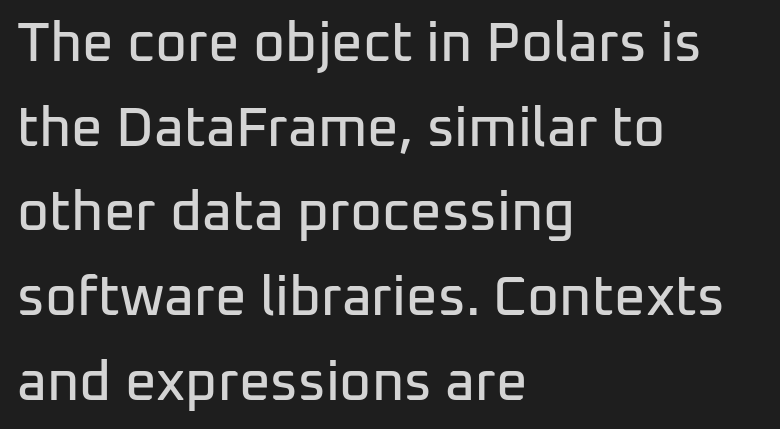
{"serif": "no", "italic": "no", "width": "normal", "stroke_contrast": "low", "x_height": "medium", "monospaced": "no", "underline": "no", "align": "left", "line_spacing": "normal", "line_spacing_ratio": 1.54, "letter_spacing": "normal", "letter_spacing_em": 0.0, "glyph_px": 55}
